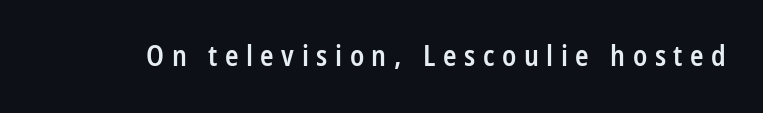
The image shows 28 px semibold, condensed sans-serif type, upright; set unusually wide letter spacing (+0.27 em), not underlined; low stroke contrast and a medium x-height.
